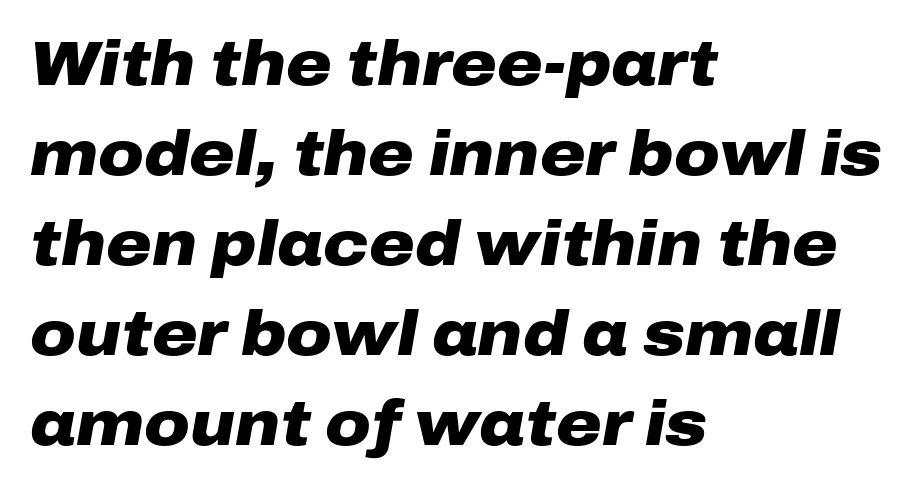
Character widths vary here, with narrow letters taking less room than wide ones. Its strokes are broad and dark, the hallmark of bold type. The area under the type is left untouched. If you measured baseline to baseline, you'd find a middling distance. Tracking here is standard; glyphs follow each other at the usual distance.
